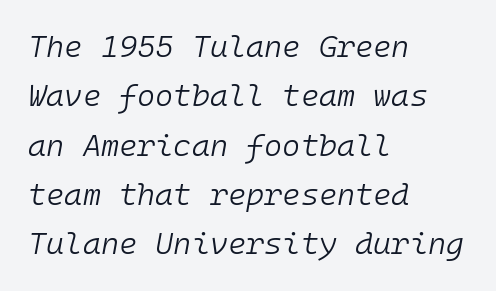
Q: Is the text bold? A: No.
Q: Is the text italic (slanted)? A: Yes, it leans right by about 10 degrees.
Q: Is the text underlined? A: No.
Q: How is the paragraph aligned? A: Left-aligned.
Q: Is the spacing between letters normal or unusually wide? A: Normal.
Q: Is the spacing between lines tight, normal or loose? A: Normal.
Q: Width (condensed, normal, or wide)? A: Normal.
Q: Stroke contrast? A: Low.
Q: x-height? A: Medium.
Q: Monospaced? A: Yes.
